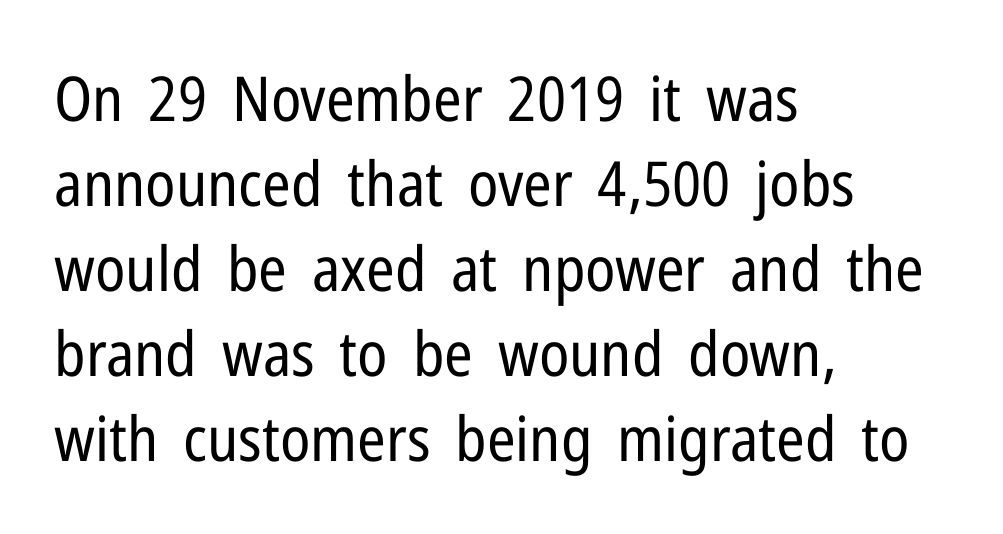
The image shows 62 px regular-weight, condensed sans-serif type, upright; set left-aligned, normal line spacing (1.37x), normal letter spacing, not underlined; low stroke contrast and a medium x-height.
